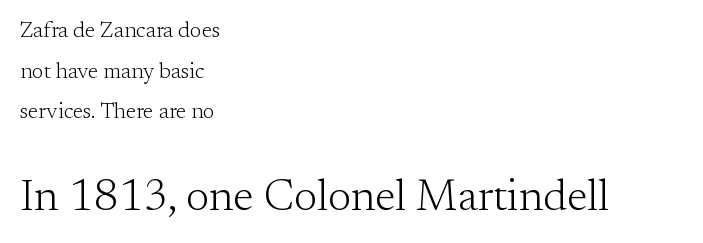
Q: Is the text bold? A: No.
Q: Is the text italic (slanted)? A: No, it is upright.
Q: Is the typeface a serif or a sans-serif typeface? A: Serif.
Q: Is the text underlined? A: No.
Q: How is the paragraph aligned? A: Left-aligned.
Q: Is the spacing between letters normal or unusually wide? A: Normal.
Q: Which block of text is set in a larger size, the first (top) or the second (bottom)? A: The second (bottom) one.
Q: Width (condensed, normal, or wide)? A: Normal.
Q: Stroke contrast? A: Medium.
Q: x-height? A: Small.
Q: Monospaced? A: No.
